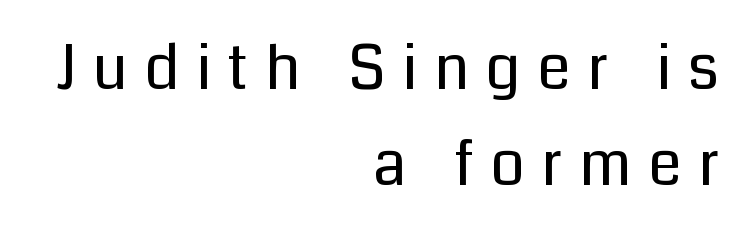
The image shows 61 px regular-weight sans-serif type, upright; set right-aligned, normal line spacing (1.57x), unusually wide letter spacing (+0.27 em), not underlined; low stroke contrast and a medium x-height.
